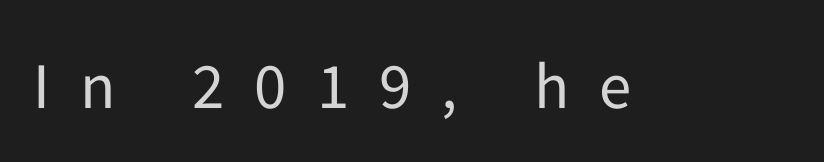
Bare-footed words on every line. The letters advance in unequal steps, a hallmark of proportional type. Short note: letters widely spaced. The axis of the letterforms is exactly vertical.
